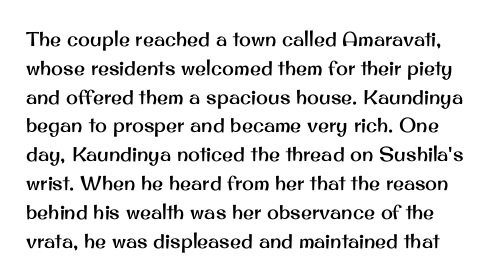
{"italic": "no", "underline": "no", "line_spacing": "normal", "line_spacing_ratio": 1.44, "letter_spacing": "normal", "letter_spacing_em": 0.0, "glyph_px": 20}
